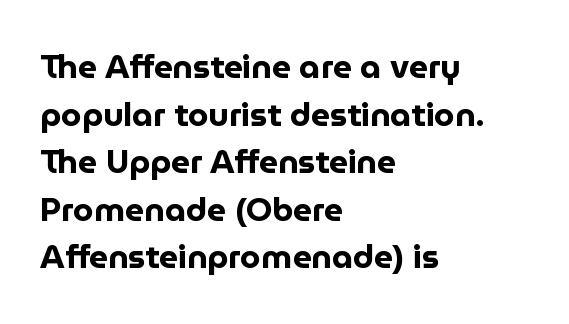
Varying glyph widths throughout — classic text-font behaviour. Each glyph is drawn with heavy, bold strokes. Is this a sans? Yes — the strokes have no serifs. The setting favours the left margin, as ordinary paragraphs usually do. The line-height multiplier appears to be the usual default. Every character sits straight up, as roman type does.
